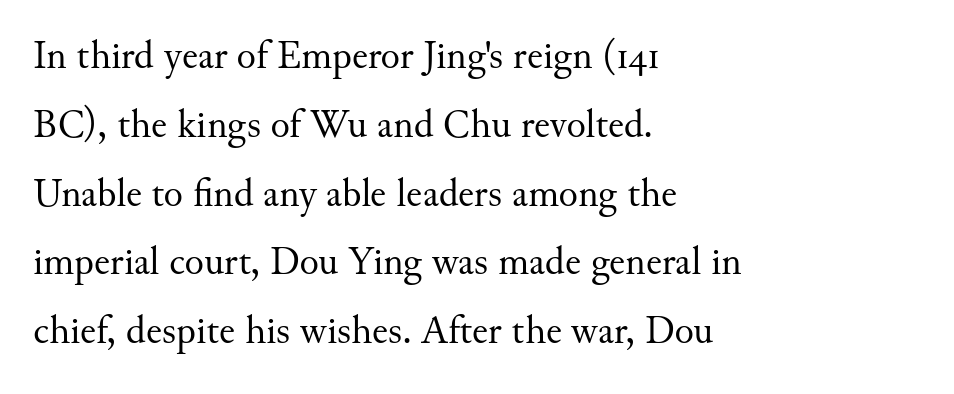
{"serif": "yes", "italic": "no", "bold": "no", "weight": "regular", "width": "normal", "stroke_contrast": "medium", "x_height": "small", "monospaced": "no", "underline": "no", "align": "left", "line_spacing_ratio": 1.72, "letter_spacing": "normal", "letter_spacing_em": 0.0, "glyph_px": 40}
